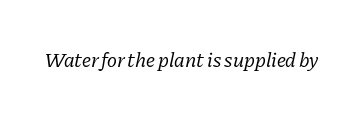
{"italic": "yes", "lean": "right", "slant_degrees": 11, "bold": "no", "underline": "no", "letter_spacing": "normal", "letter_spacing_em": 0.0, "glyph_px": 21}
